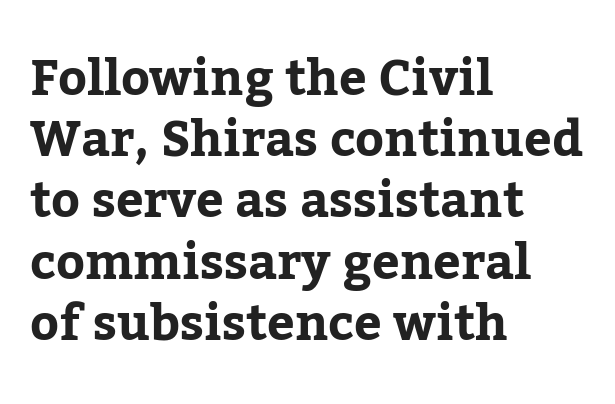
Q: Is the text bold? A: Yes.
Q: Is the text italic (slanted)? A: No, it is upright.
Q: Is the typeface a serif or a sans-serif typeface? A: Serif.
Q: Is the text underlined? A: No.
Q: How is the paragraph aligned? A: Left-aligned.
Q: Is the spacing between letters normal or unusually wide? A: Normal.
Q: Is the spacing between lines tight, normal or loose? A: Normal.
Q: Width (condensed, normal, or wide)? A: Normal.
Q: Stroke contrast? A: Low.
Q: x-height? A: Medium.
Q: Monospaced? A: No.
